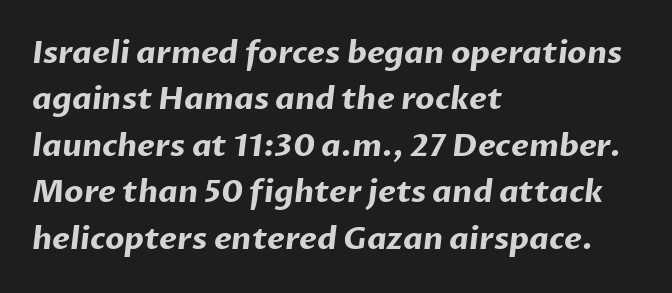
The rendering uses natural spacing where letterforms have individual widths. The lines in this sample share a left origin and differ only in where they stop. Descenders are the only things crossing below the line. The typesetting leans heavy: a genuine bold. One glance says typical: line gaps are just what's usual. Tracking here is standard; glyphs follow each other at the usual distance.
